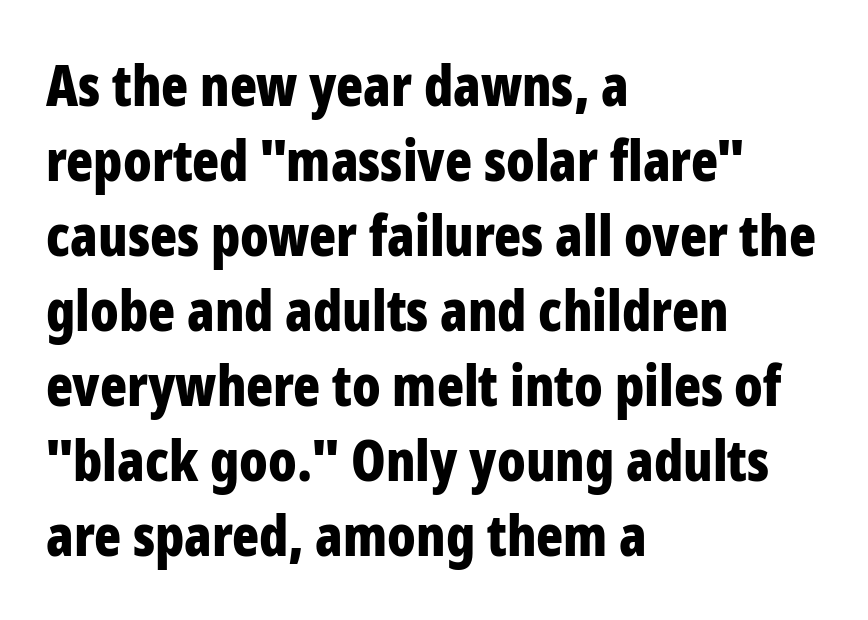
Q: Is the text bold? A: Yes.
Q: Is the text italic (slanted)? A: No, it is upright.
Q: Is the typeface a serif or a sans-serif typeface? A: Sans-serif.
Q: Is the text underlined? A: No.
Q: How is the paragraph aligned? A: Left-aligned.
Q: Is the spacing between letters normal or unusually wide? A: Normal.
Q: Is the spacing between lines tight, normal or loose? A: Normal.
Q: Width (condensed, normal, or wide)? A: Condensed.
Q: Stroke contrast? A: Low.
Q: x-height? A: Medium.
Q: Monospaced? A: No.
